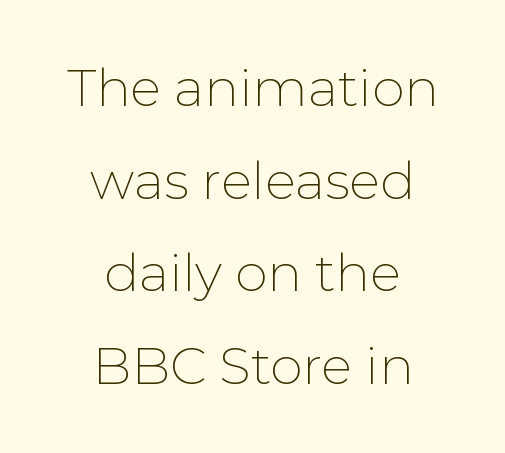
The image shows 52 px thin sans-serif type, upright; set centered, line spacing 1.78x, normal letter spacing, not underlined; low stroke contrast and a medium x-height.
